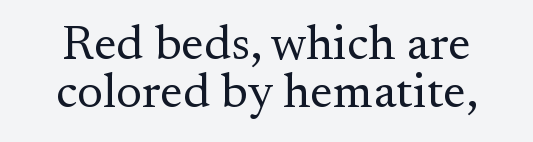
The image shows 49 px regular-weight serif type, upright; set tight line spacing (0.97x), normal letter spacing, not underlined; medium stroke contrast and a small x-height.
